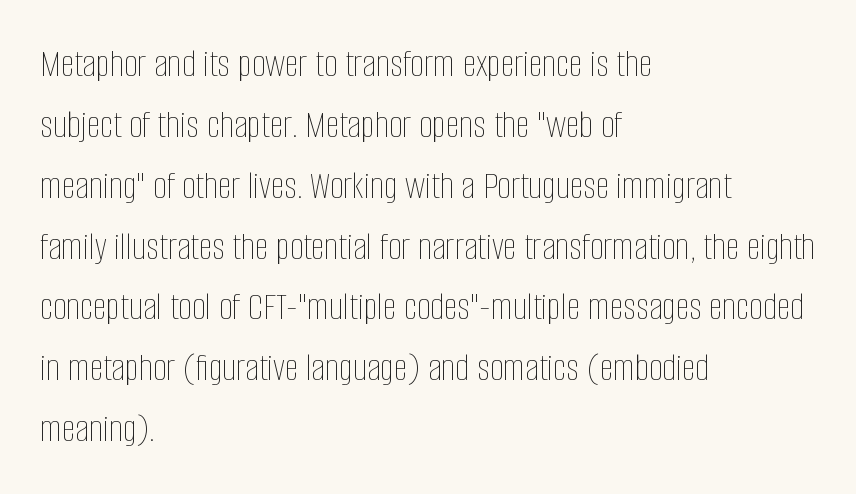
Regular leading. Which margin do the lines hug? The left one — the right edge is uneven. Stems here are at most as thick as an everyday book face. Every character sits straight up, as roman type does. Descenders are the only things crossing below the line. No extra tracking has been applied to these lines.
